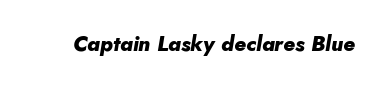
The image shows 21 px bold type, italic (leaning right); set normal letter spacing, not underlined.
